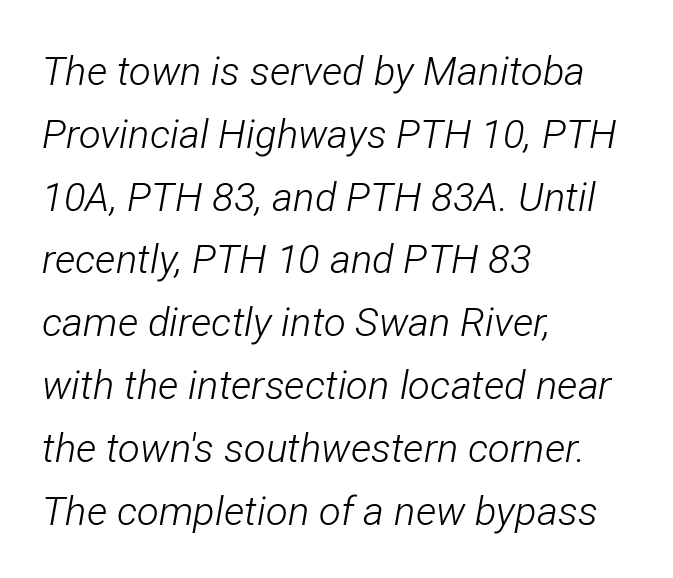
The image shows 40 px light, condensed type, italic (leaning right); set left-aligned, normal line spacing (1.57x), normal letter spacing, not underlined; low stroke contrast and a medium x-height.
